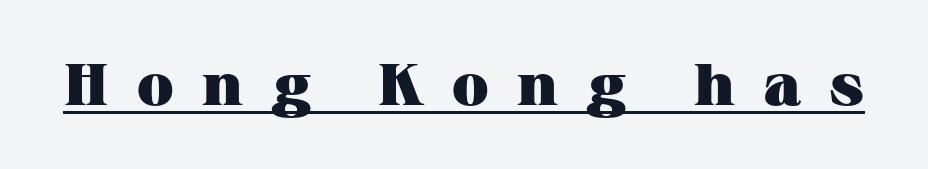
The specimen includes a rule beneath the text block's lines. No italicization has been applied; the sample stays upright. Do the characters align in a grid? No, the font is proportional. Yep, those are serifs on the letters. Thick stems and heavy bowls — unmistakably bold.
